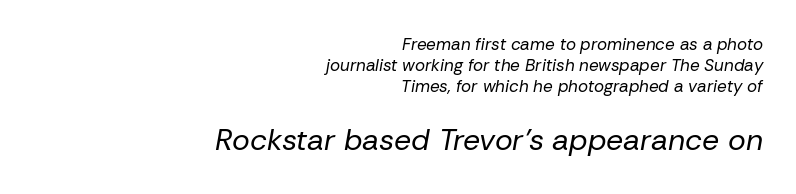
Q: Is the text bold? A: No.
Q: Is the text italic (slanted)? A: Yes, it leans right by about 10 degrees.
Q: Is the text underlined? A: No.
Q: How is the paragraph aligned? A: Right-aligned.
Q: Is the spacing between letters normal or unusually wide? A: Normal.
Q: Which block of text is set in a larger size, the first (top) or the second (bottom)? A: The second (bottom) one.
Q: Width (condensed, normal, or wide)? A: Normal.
Q: Stroke contrast? A: Low.
Q: x-height? A: Medium.
Q: Monospaced? A: No.
